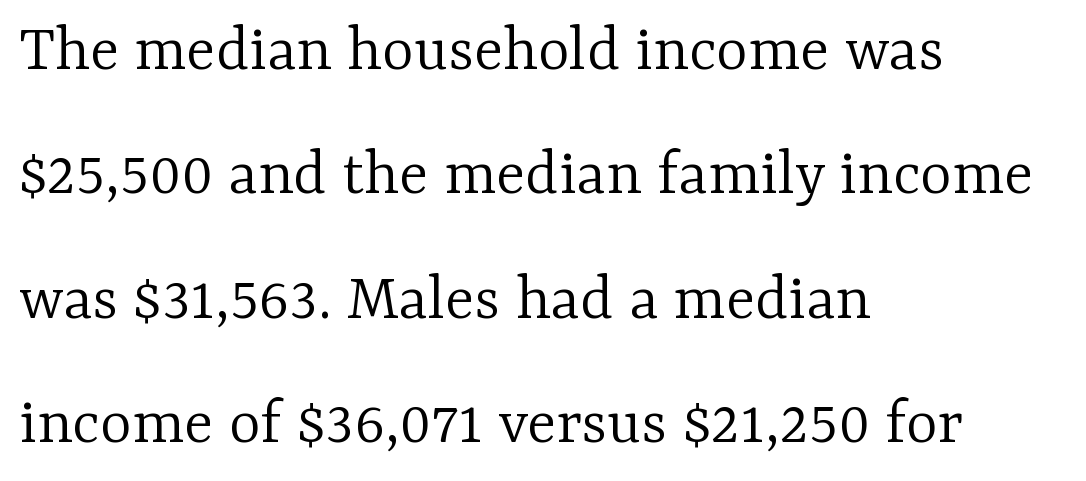
Q: Is the text bold? A: No.
Q: Is the text italic (slanted)? A: No, it is upright.
Q: Is the typeface a serif or a sans-serif typeface? A: Serif.
Q: Is the text underlined? A: No.
Q: How is the paragraph aligned? A: Left-aligned.
Q: Is the spacing between letters normal or unusually wide? A: Normal.
Q: Width (condensed, normal, or wide)? A: Normal.
Q: Stroke contrast? A: Low.
Q: x-height? A: Medium.
Q: Monospaced? A: No.
